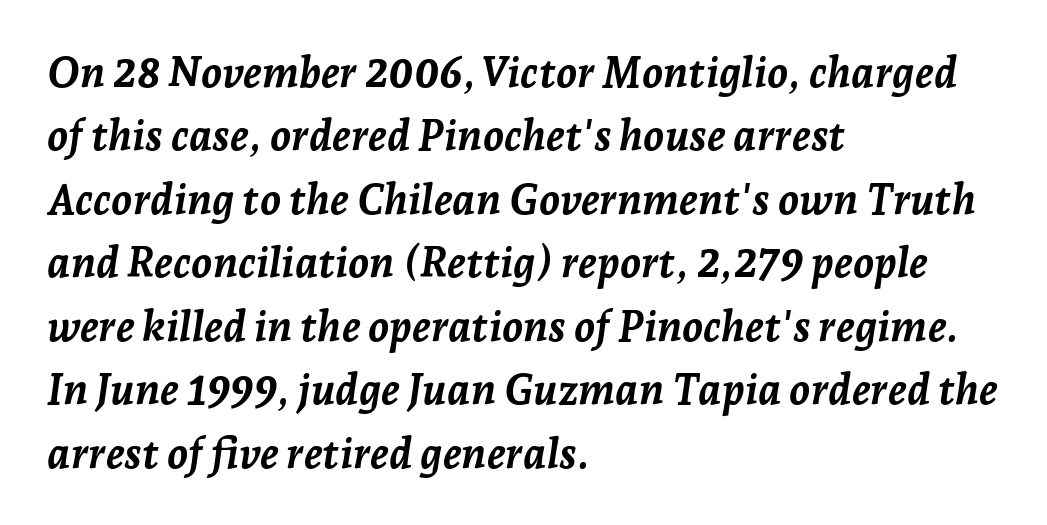
The image shows 42 px semibold type, italic (leaning right); set left-aligned, normal line spacing (1.51x), normal letter spacing, not underlined; low stroke contrast and a medium x-height.
